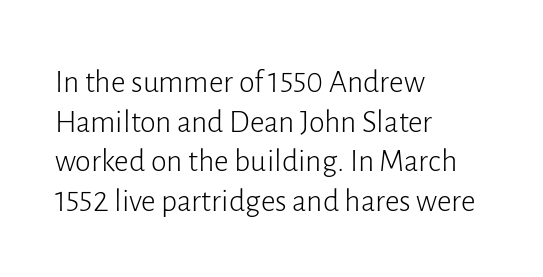
The image shows 32 px light sans-serif type, upright; set left-aligned, line spacing 1.24x, normal letter spacing, not underlined; low stroke contrast and a medium x-height.
